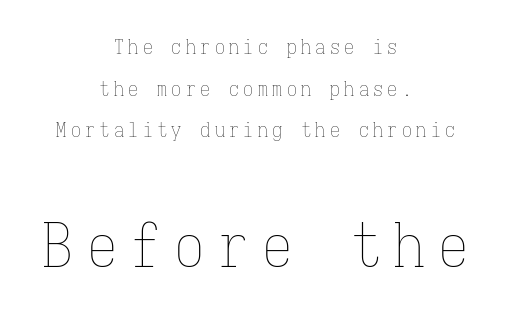
Q: Is the text bold? A: No.
Q: Is the text italic (slanted)? A: No, it is upright.
Q: Is the text underlined? A: No.
Q: How is the paragraph aligned? A: Centered.
Q: Is the spacing between letters normal or unusually wide? A: Unusually wide.
Q: Is the spacing between lines tight, normal or loose? A: Loose.
Q: Which block of text is set in a larger size, the first (top) or the second (bottom)? A: The second (bottom) one.
Q: Width (condensed, normal, or wide)? A: Condensed.
Q: Stroke contrast? A: Low.
Q: x-height? A: Medium.
Q: Monospaced? A: Yes.
